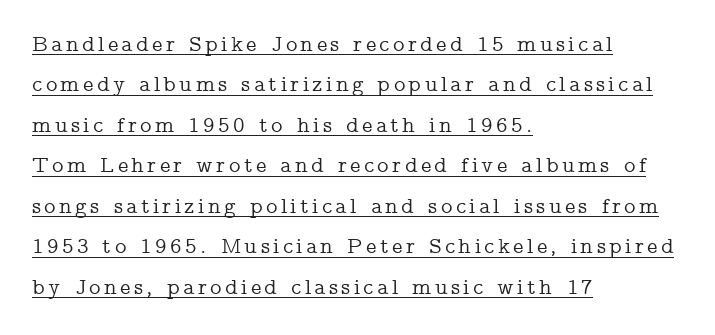
This sample is left-justified, so line endings fall wherever the words run out. Check the space under the baseline: a stroke is drawn there. It's the straight-up-and-down kind of type.
